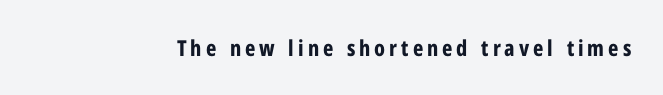
Weight check: bold — yes, fully. Rule under the text: the space is simply empty. Quick note: not italic, upright.
